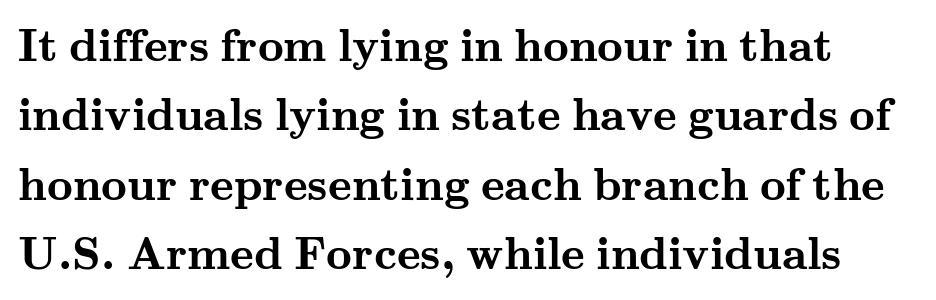
The letters sit at their default tracking, neither squeezed nor spread. When letters stand straight like this, we call the style roman or upright. Unmarked baselines from the first word to the last. Bold? Absolutely — the strokes are thick and heavy. Interline gaps are of average width in this sample. The face used here is proportionally spaced, like ordinary book or web type.
